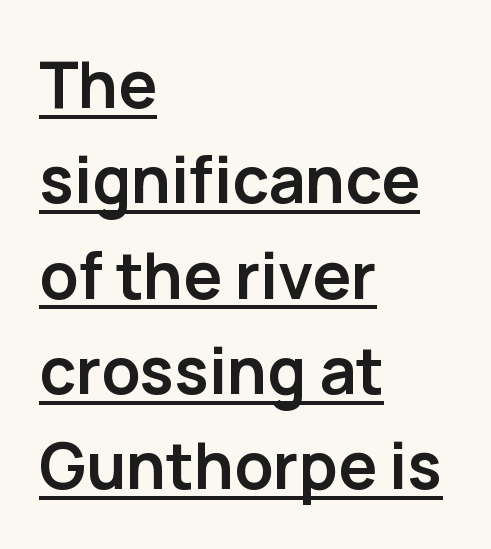
Q: Is the text bold? A: Yes.
Q: Is the text italic (slanted)? A: No, it is upright.
Q: Is the typeface a serif or a sans-serif typeface? A: Sans-serif.
Q: Is the text underlined? A: Yes.
Q: How is the paragraph aligned? A: Left-aligned.
Q: Is the spacing between letters normal or unusually wide? A: Normal.
Q: Is the spacing between lines tight, normal or loose? A: Normal.
Q: Width (condensed, normal, or wide)? A: Normal.
Q: Stroke contrast? A: Low.
Q: x-height? A: Medium.
Q: Monospaced? A: No.
